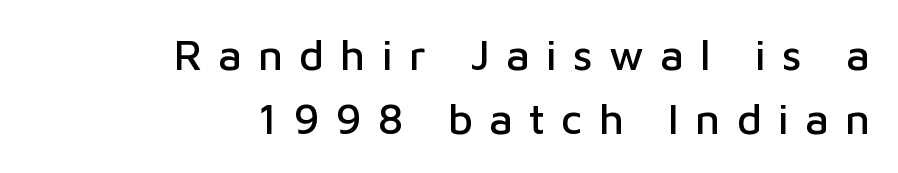
The horizontal fit of the characters is loose and conspicuously gappy. You could not count columns in this text — the font is proportionally spaced. This is the regular roman posture of the typeface. Summary of vertical rhythm: regular, with standard interline spacing.
